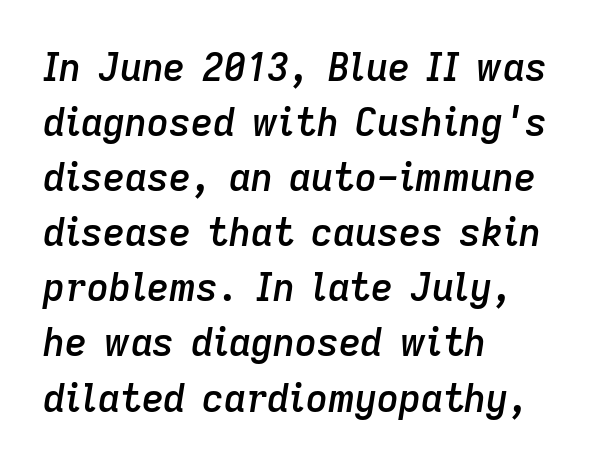
{"italic": "yes", "lean": "right", "slant_degrees": 9, "bold": "semi", "weight": "semibold", "width": "normal", "stroke_contrast": "low", "x_height": "medium", "monospaced": "no", "underline": "no", "align": "left", "line_spacing": "normal", "line_spacing_ratio": 1.45, "letter_spacing": "normal", "letter_spacing_em": 0.0, "glyph_px": 38}
